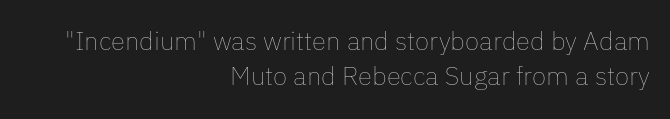
{"italic": "no", "bold": "no", "underline": "no", "align": "right", "line_spacing": "normal", "line_spacing_ratio": 1.34, "letter_spacing": "normal", "letter_spacing_em": 0.0, "glyph_px": 26}
